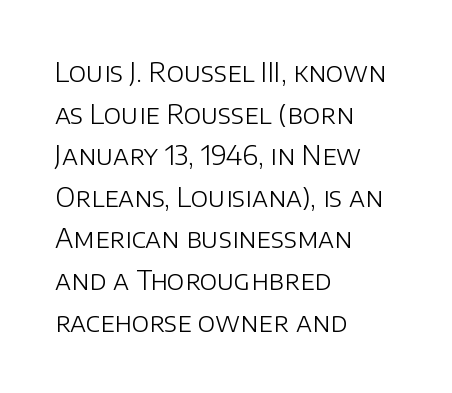
Q: Is the text bold? A: No.
Q: Is the text italic (slanted)? A: No, it is upright.
Q: Is the text underlined? A: No.
Q: How is the paragraph aligned? A: Left-aligned.
Q: Is the spacing between letters normal or unusually wide? A: Normal.
Q: Is the spacing between lines tight, normal or loose? A: Normal.
